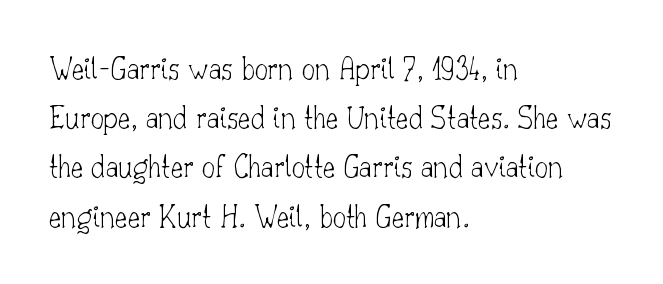
Unlike italic type, these characters show no tilt at all. Heft: none added — not bold. The compositor pushed each line to the left boundary. Is this a sans? No — the strokes have serifs. Words float on clear page, feet unadorned. Standard letterfit; no display-style spreading of the glyphs.
